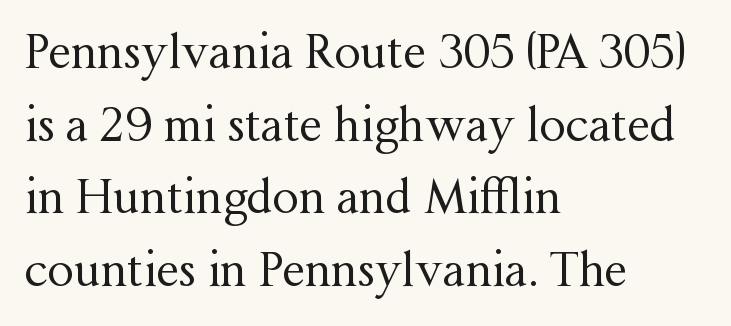
The image shows 46 px regular-weight serif type, upright; set left-aligned, normal line spacing (1.58x), normal letter spacing, not underlined; medium stroke contrast and a medium x-height.
